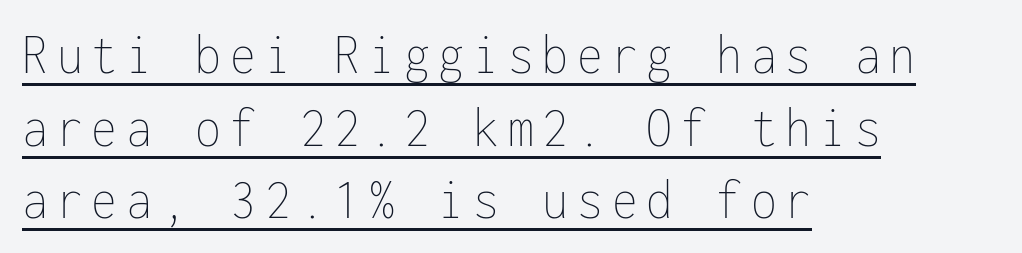
Q: Is the text bold? A: No.
Q: Is the text italic (slanted)? A: No, it is upright.
Q: Is the text underlined? A: Yes.
Q: How is the paragraph aligned? A: Left-aligned.
Q: Width (condensed, normal, or wide)? A: Condensed.
Q: Stroke contrast? A: Low.
Q: x-height? A: Medium.
Q: Monospaced? A: Yes.
